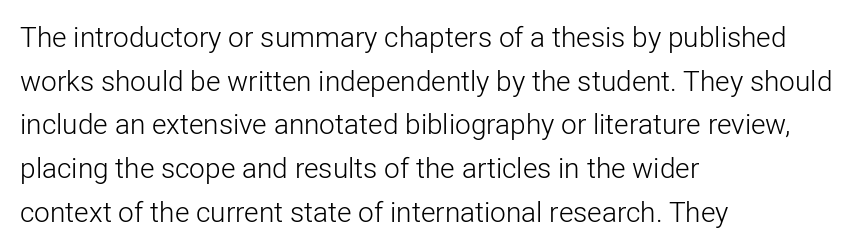
Whoever set this chose a conventional vertical rhythm. These lines are composed in type without serifs. Here the designer chose a conventional face with non-uniform glyph widths. The paragraph shown leans on its left margin. Plain, unruled lines of type. Ascenders rise straight up at ninety degrees.
